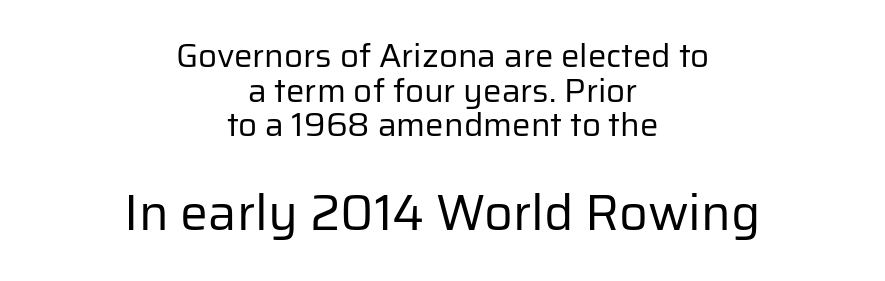
{"serif": "no", "italic": "no", "bold": "no", "weight": "regular", "width": "normal", "stroke_contrast": "low", "x_height": "medium", "monospaced": "no", "underline": "no", "align": "center", "line_spacing": "tight", "line_spacing_ratio": 1.05, "letter_spacing": "normal", "letter_spacing_em": 0.0, "larger_block": "second", "size_ratio": 1.52, "glyph_px": 50}
